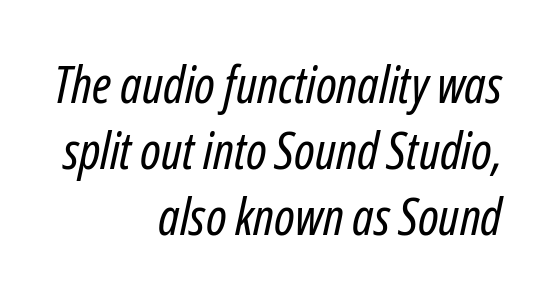
Q: Is the text bold? A: No.
Q: Is the text italic (slanted)? A: Yes, it leans right by about 12 degrees.
Q: Is the text underlined? A: No.
Q: How is the paragraph aligned? A: Right-aligned.
Q: Is the spacing between letters normal or unusually wide? A: Normal.
Q: Is the spacing between lines tight, normal or loose? A: Normal.
Q: Width (condensed, normal, or wide)? A: Condensed.
Q: Stroke contrast? A: Low.
Q: x-height? A: Medium.
Q: Monospaced? A: No.
